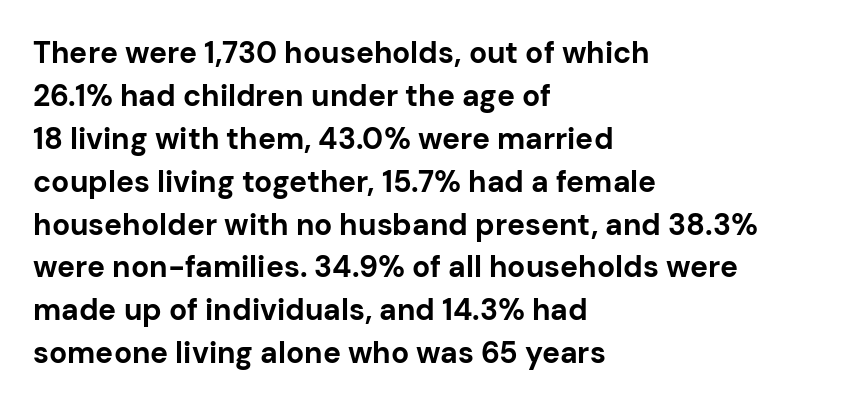
{"serif": "no", "italic": "no", "bold": "yes", "weight": "bold", "width": "normal", "stroke_contrast": "low", "x_height": "medium", "monospaced": "no", "underline": "no", "align": "left", "line_spacing": "normal", "line_spacing_ratio": 1.43, "letter_spacing": "normal", "letter_spacing_em": 0.0, "glyph_px": 30}
